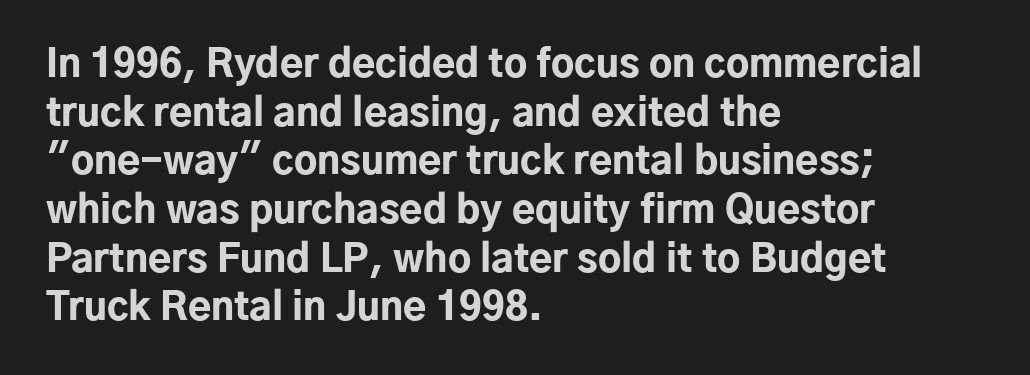
{"serif": "no", "italic": "no", "bold": "yes", "weight": "bold", "width": "normal", "stroke_contrast": "low", "x_height": "medium", "monospaced": "no", "underline": "no", "align": "left", "line_spacing": "normal", "line_spacing_ratio": 1.28, "letter_spacing": "normal", "letter_spacing_em": 0.0, "glyph_px": 38}
